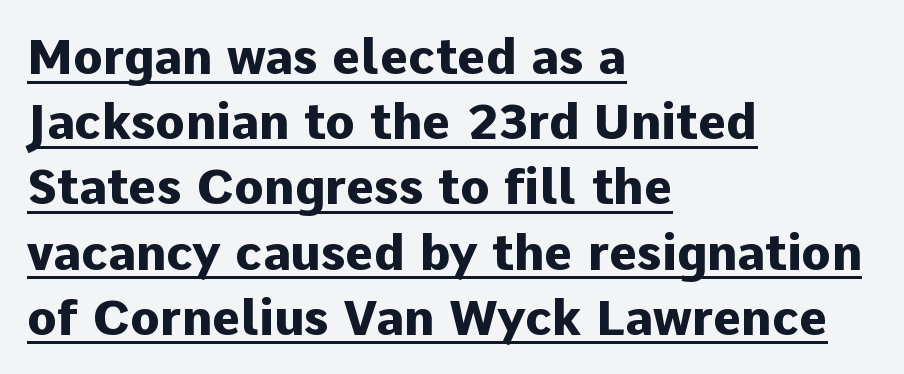
Q: Is the text bold? A: Yes.
Q: Is the text italic (slanted)? A: No, it is upright.
Q: Is the typeface a serif or a sans-serif typeface? A: Sans-serif.
Q: Is the text underlined? A: Yes.
Q: How is the paragraph aligned? A: Left-aligned.
Q: Is the spacing between letters normal or unusually wide? A: Normal.
Q: Is the spacing between lines tight, normal or loose? A: Normal.
Q: Width (condensed, normal, or wide)? A: Normal.
Q: Stroke contrast? A: Low.
Q: x-height? A: Medium.
Q: Monospaced? A: No.
